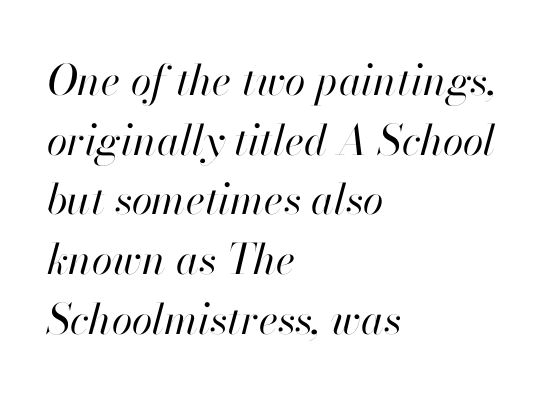
{"italic": "yes", "lean": "right", "slant_degrees": 13, "bold": "no", "weight": "regular", "width": "normal", "stroke_contrast": "high", "x_height": "small", "monospaced": "no", "underline": "no", "align": "left", "line_spacing": "normal", "line_spacing_ratio": 1.42, "letter_spacing": "normal", "letter_spacing_em": 0.0, "glyph_px": 42}
